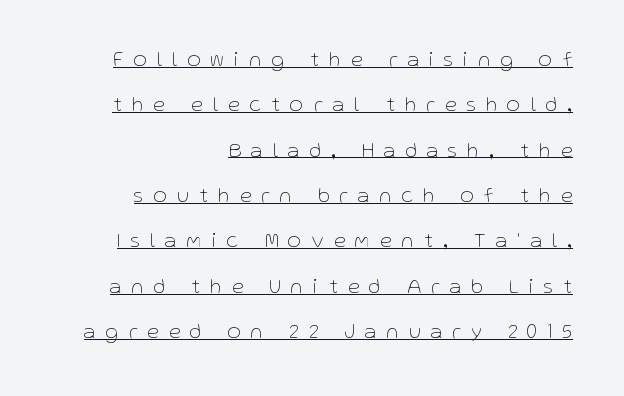
{"italic": "no", "bold": "no", "underline": "yes", "align": "right", "line_spacing": "loose", "line_spacing_ratio": 2.16, "letter_spacing": "wide", "letter_spacing_em": 0.49, "glyph_px": 21}
